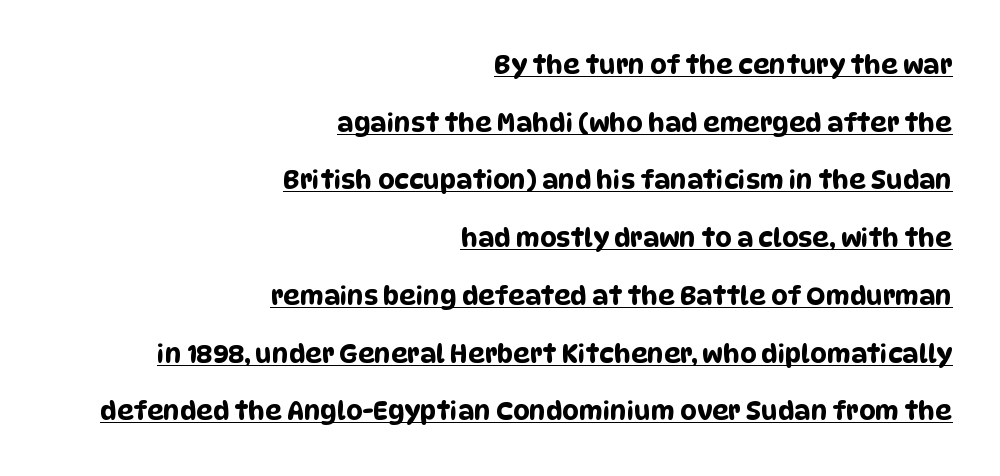
{"underline": "yes", "align": "right", "line_spacing": "loose", "line_spacing_ratio": 2.22, "letter_spacing": "normal", "letter_spacing_em": 0.0, "glyph_px": 26}
